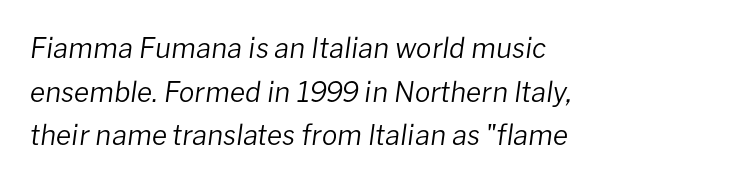
{"italic": "yes", "lean": "right", "slant_degrees": 8, "bold": "no", "weight": "regular", "width": "normal", "stroke_contrast": "low", "x_height": "medium", "monospaced": "no", "underline": "no", "align": "left", "line_spacing": "normal", "line_spacing_ratio": 1.56, "letter_spacing": "normal", "letter_spacing_em": 0.0, "glyph_px": 28}
